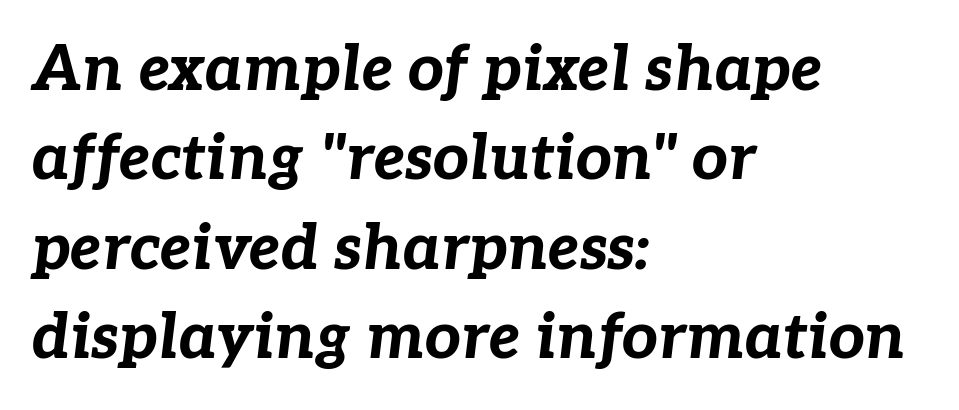
The image shows 63 px bold type, italic (leaning right); set left-aligned, normal line spacing (1.42x), normal letter spacing, not underlined; low stroke contrast and a medium x-height.
